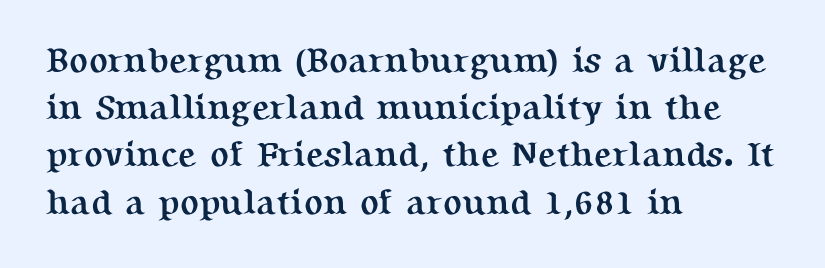
Inter-character spacing is left at the font's built-in metrics. Each line starts at the same left margin while the right side varies. The lettering stays uniformly vertical, giving the passage a roman look. Weight check: bold — yes, fully.
